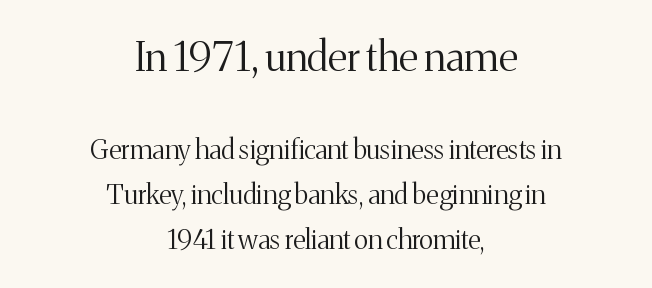
Q: Is the text bold? A: No.
Q: Is the text italic (slanted)? A: No, it is upright.
Q: Is the typeface a serif or a sans-serif typeface? A: Serif.
Q: Is the text underlined? A: No.
Q: How is the paragraph aligned? A: Centered.
Q: Is the spacing between letters normal or unusually wide? A: Normal.
Q: Is the spacing between lines tight, normal or loose? A: Normal.
Q: Which block of text is set in a larger size, the first (top) or the second (bottom)? A: The first (top) one.
Q: Width (condensed, normal, or wide)? A: Normal.
Q: Stroke contrast? A: Medium.
Q: x-height? A: Medium.
Q: Monospaced? A: No.
